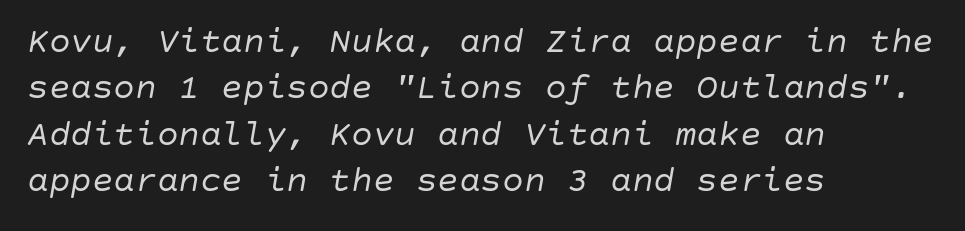
Q: Is the text bold? A: No.
Q: Is the text italic (slanted)? A: Yes, it leans right by about 10 degrees.
Q: Is the text underlined? A: No.
Q: How is the paragraph aligned? A: Left-aligned.
Q: Is the spacing between letters normal or unusually wide? A: Normal.
Q: Is the spacing between lines tight, normal or loose? A: Normal.
Q: Width (condensed, normal, or wide)? A: Normal.
Q: Stroke contrast? A: Low.
Q: x-height? A: Large.
